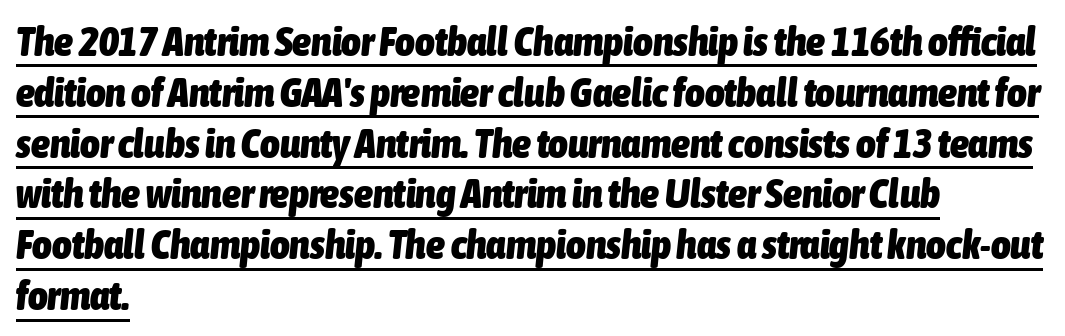
The image shows 42 px heavy, condensed type, italic (leaning right); set left-aligned, line spacing 1.21x, normal letter spacing, underlined; low stroke contrast and a medium x-height.
